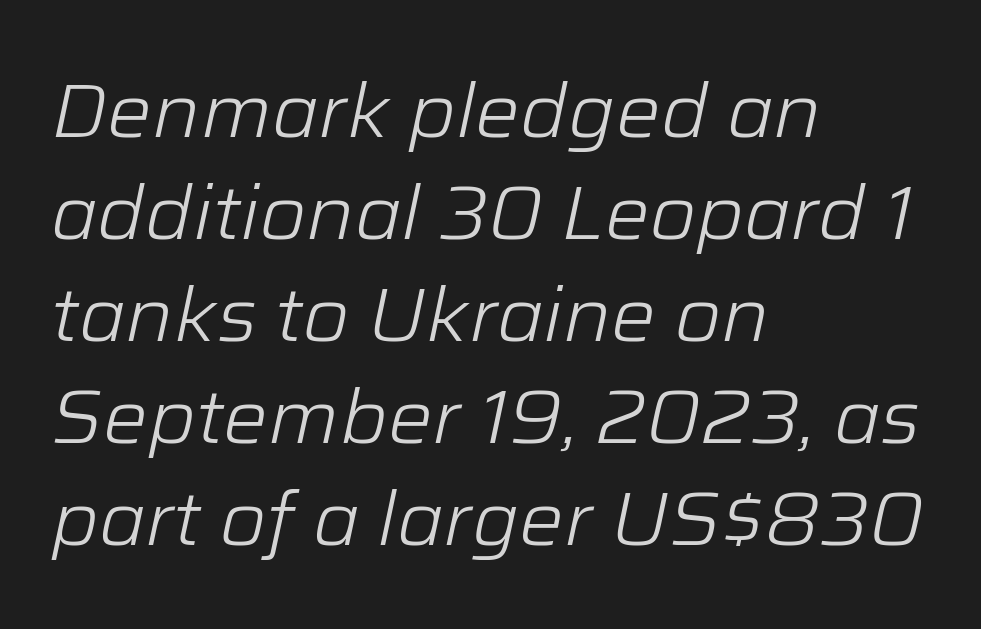
The image shows 75 px light type, italic (leaning right); set left-aligned, normal line spacing (1.36x), normal letter spacing, not underlined; low stroke contrast and a medium x-height.
